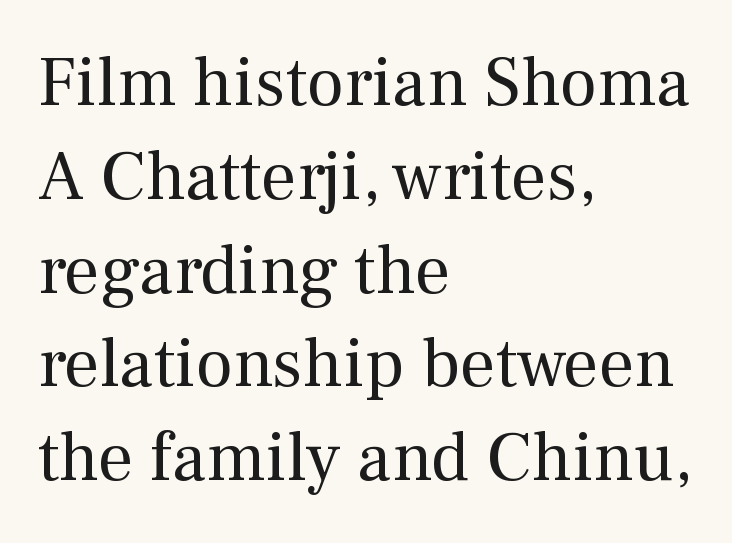
The gaps between neighbouring characters are ordinary and unremarkable. Check under the words: just untouched page. Line starts are locked; line ends wander. Upright lettering throughout. Vertical stems look standard width or narrower in stroke.
